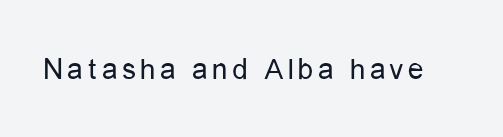
{"serif": "no", "italic": "no", "bold": "no", "weight": "regular", "width": "condensed", "stroke_contrast": "low", "x_height": "medium", "monospaced": "no", "underline": "no", "glyph_px": 31}
